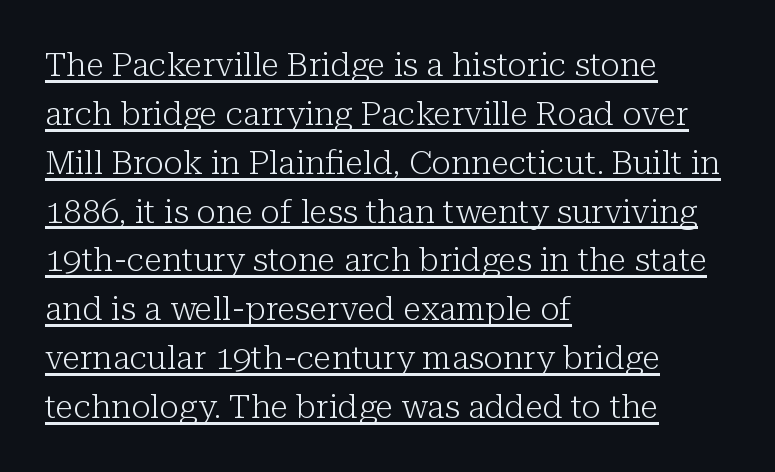
Default kerning and tracking; the words read as compact shapes. Casual observation: everything's shoved over to the left. Underlining? Definitely there. These lines are rendered in a variable-pitch font.
